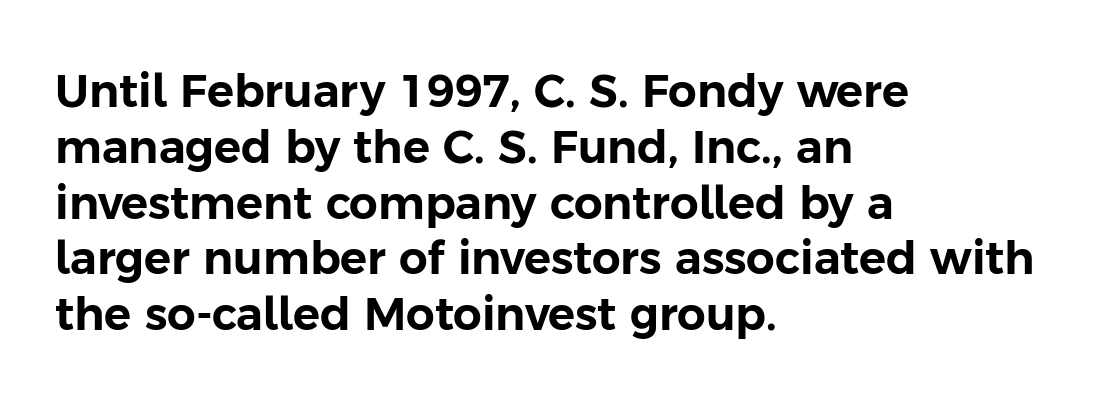
The image shows 45 px sans-serif type, upright; set left-aligned, line spacing 1.24x, normal letter spacing, not underlined; low stroke contrast and a medium x-height.
